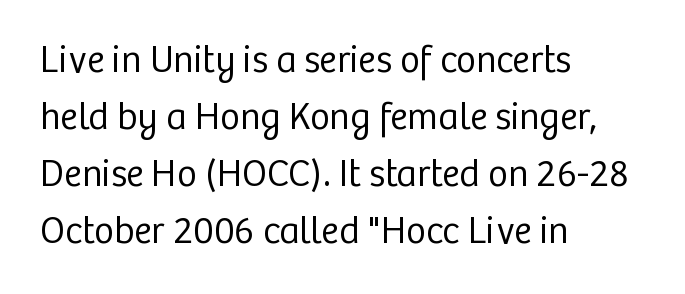
The image shows 38 px regular-weight sans-serif type, upright; set left-aligned, normal line spacing (1.5x), normal letter spacing, not underlined; low stroke contrast and a medium x-height.
